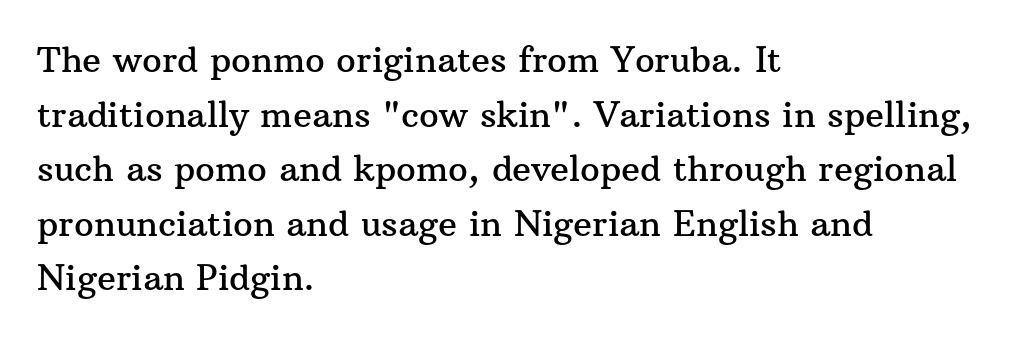
Q: Is the text italic (slanted)? A: No, it is upright.
Q: Is the typeface a serif or a sans-serif typeface? A: Serif.
Q: Is the text underlined? A: No.
Q: How is the paragraph aligned? A: Left-aligned.
Q: Is the spacing between letters normal or unusually wide? A: Normal.
Q: Is the spacing between lines tight, normal or loose? A: Normal.
Q: Width (condensed, normal, or wide)? A: Normal.
Q: Stroke contrast? A: Medium.
Q: x-height? A: Medium.
Q: Monospaced? A: No.
